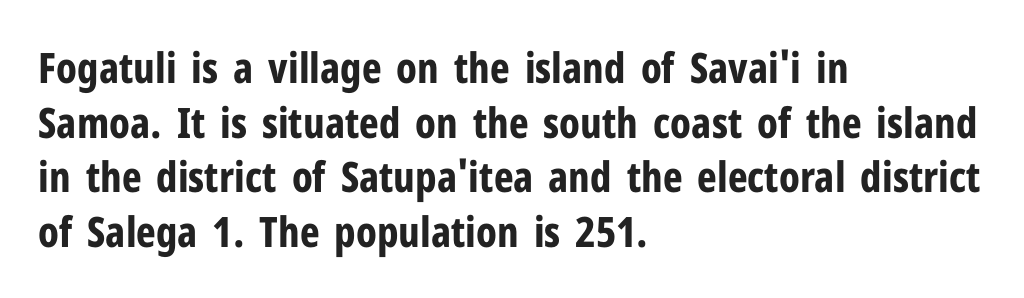
The axis of the letterforms is exactly vertical. Descender tails drop into unmarked territory. The characters display no serif detailing; their extremities are plain. One glance says typical: line gaps are just what's usual. The rendering anchors every line to the left-hand side.
